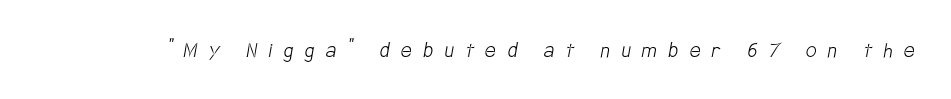
Honestly, there is no underline to notice here at all. No heavy texture on the line: the type isn't bold. Each word looks stretched out because of the extra space between its letters.
